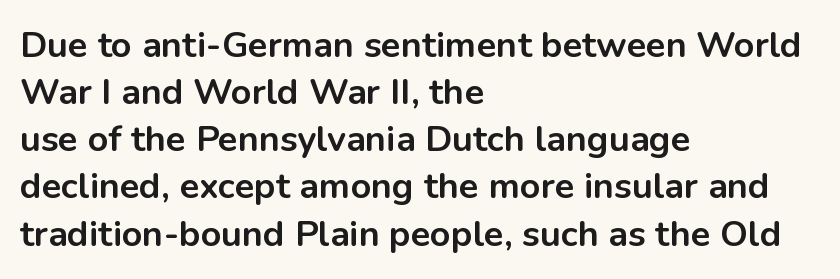
Nope, not italic — everything's standing straight. Interline gaps are of average width in this sample. Spacing between characters is what you'd get straight out of the box. Letters rest on an invisible, unmarked baseline. Typesetter's note: full bold, strokes at maximum text heaviness. Reading down the block, your eye returns to a fixed left position each line.
